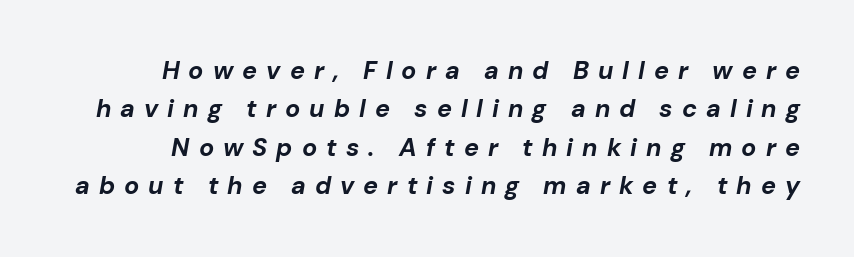
Q: Is the text bold? A: Yes.
Q: Is the text italic (slanted)? A: Yes, it leans right by about 10 degrees.
Q: Is the text underlined? A: No.
Q: Is the spacing between letters normal or unusually wide? A: Unusually wide.
Q: Is the spacing between lines tight, normal or loose? A: Normal.
